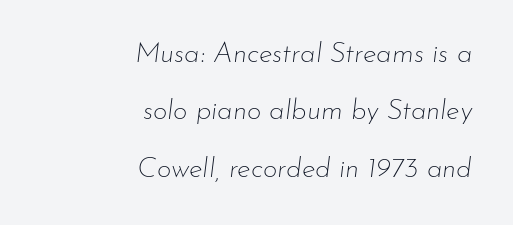
{"italic": "yes", "lean": "right", "slant_degrees": 7, "bold": "no", "weight": "thin", "width": "normal", "stroke_contrast": "low", "x_height": "small", "monospaced": "no", "underline": "no", "align": "right", "line_spacing": "loose", "line_spacing_ratio": 2.05, "letter_spacing": "normal", "letter_spacing_em": 0.0, "glyph_px": 28}
